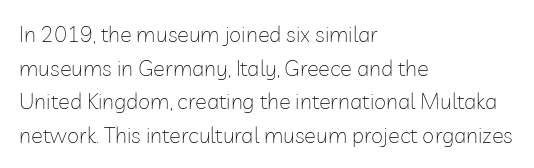
Unbolded letterforms with no extra heft. The letterforms sit shoulder to shoulder at normal distance. Line spacing here is normal. Glance below the letters and you will spot only blank space. Visually the block forms a straight wall on the left and a jagged coastline on the right.
